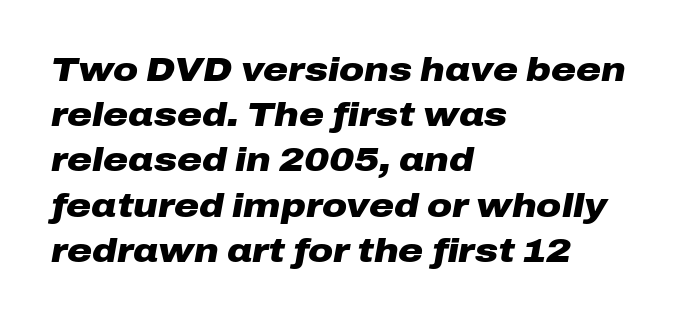
Q: Is the text bold? A: Yes.
Q: Is the text italic (slanted)? A: Yes, it leans right by about 10 degrees.
Q: Is the text underlined? A: No.
Q: How is the paragraph aligned? A: Left-aligned.
Q: Is the spacing between letters normal or unusually wide? A: Normal.
Q: Is the spacing between lines tight, normal or loose? A: Normal.
Q: Width (condensed, normal, or wide)? A: Wide.
Q: Stroke contrast? A: Low.
Q: x-height? A: Medium.
Q: Monospaced? A: No.
